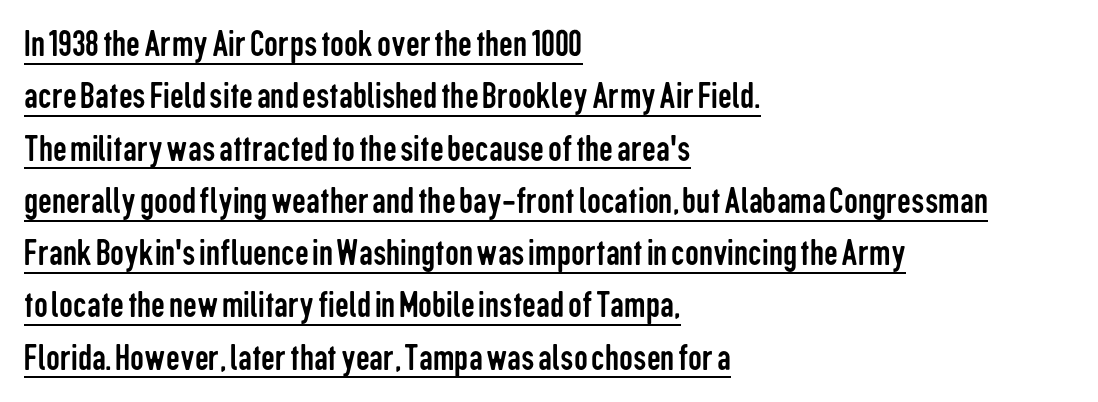
{"serif": "no", "italic": "no", "bold": "no", "weight": "regular", "width": "condensed", "stroke_contrast": "low", "x_height": "medium", "monospaced": "no", "underline": "yes", "align": "left", "line_spacing": "normal", "line_spacing_ratio": 1.34, "letter_spacing": "normal", "letter_spacing_em": 0.0, "glyph_px": 39}
